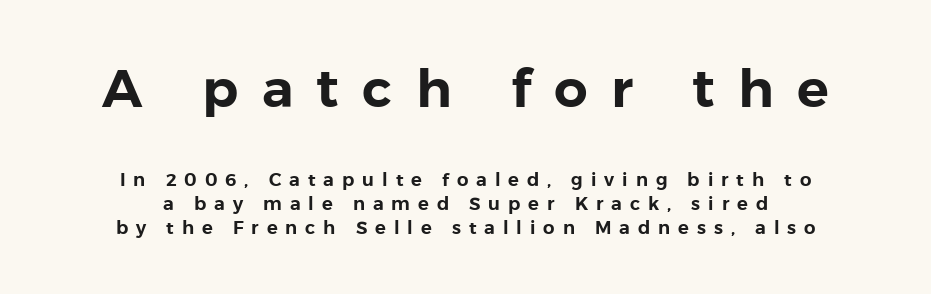
Neither beginnings nor endings align; midpoints do. This sample uses expanded letter spacing, leaving extra air between glyphs. Looks like regular typesetting: each glyph gets only the width it needs. The strip under each line holds only bare page.
